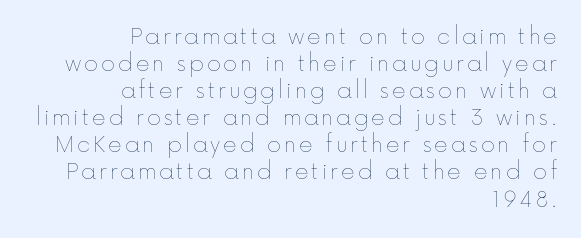
Q: Is the text bold? A: No.
Q: Is the text italic (slanted)? A: No, it is upright.
Q: Is the text underlined? A: No.
Q: How is the paragraph aligned? A: Right-aligned.
Q: Is the spacing between lines tight, normal or loose? A: Normal.
